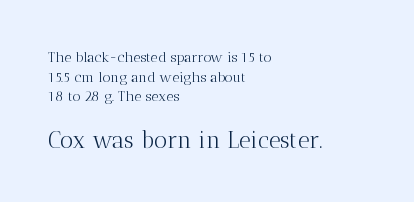
The rendering anchors every line to the left-hand side. Only glyphs here, with clear space below each row. Caption: standard tracking, unaltered. The typeface has the unassuming heft of standard copy or less. It's the straight-up-and-down kind of type.
